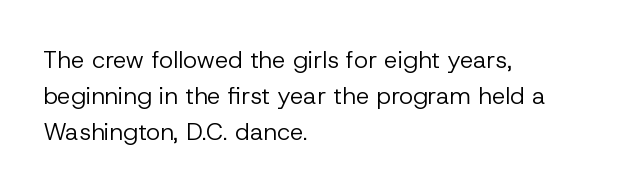
Q: Is the text bold? A: No.
Q: Is the text italic (slanted)? A: No, it is upright.
Q: Is the text underlined? A: No.
Q: How is the paragraph aligned? A: Left-aligned.
Q: Is the spacing between letters normal or unusually wide? A: Normal.
Q: Is the spacing between lines tight, normal or loose? A: Normal.
